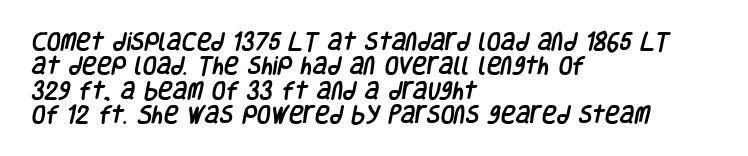
{"underline": "no", "align": "left", "line_spacing_ratio": 1.22, "letter_spacing": "normal", "letter_spacing_em": 0.0, "glyph_px": 20}
